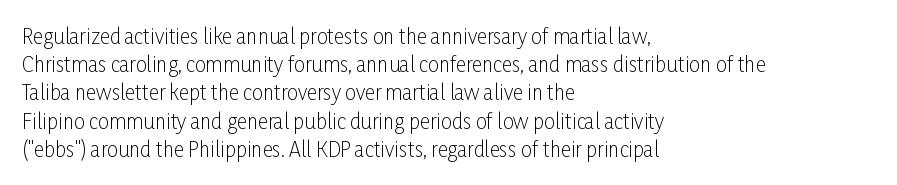
Nobody drew a line under any word here. When letters stand straight like this, we call the style roman or upright. The lines sit at an ordinary, default distance from one another. Summary of weight: not heavy and not bold.
